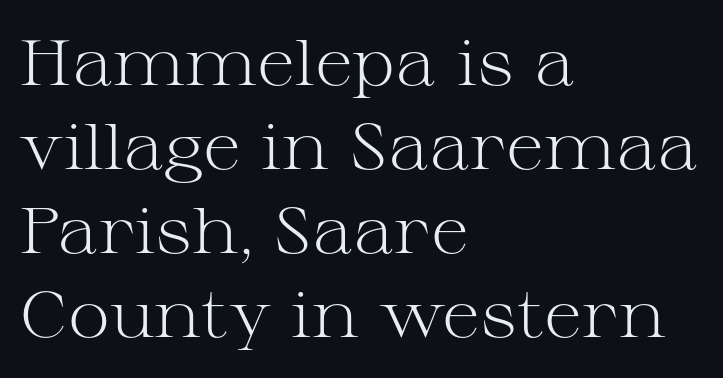
Look at the bottom of the vertical strokes: they flare into serifs here. Upright lettering throughout. Letters have the restrained weight of plain body copy at most. The gap between lines stays unmarked.
